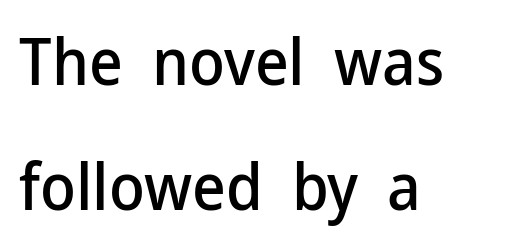
{"serif": "no", "italic": "no", "width": "normal", "stroke_contrast": "low", "x_height": "medium", "monospaced": "no", "underline": "no", "align": "left", "line_spacing": "loose", "line_spacing_ratio": 1.93, "letter_spacing": "normal", "letter_spacing_em": 0.0, "glyph_px": 65}
